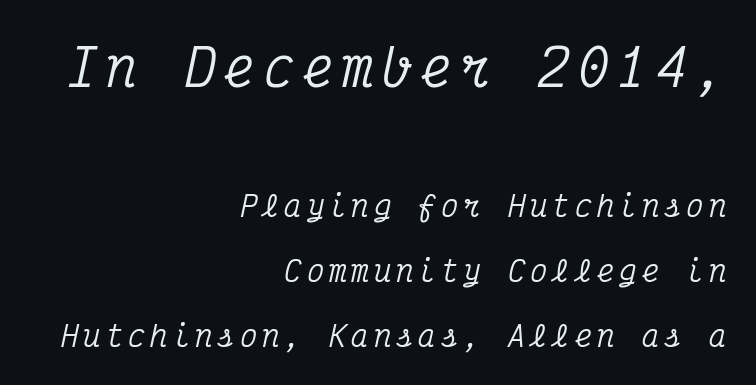
{"serif": "yes", "italic": "yes", "lean": "right", "slant_degrees": 12, "width": "condensed", "stroke_contrast": "medium", "x_height": "medium", "monospaced": "yes", "underline": "no", "align": "right", "line_spacing": "loose", "line_spacing_ratio": 2.24, "larger_block": "first", "size_ratio": 1.76, "glyph_px": 51}
